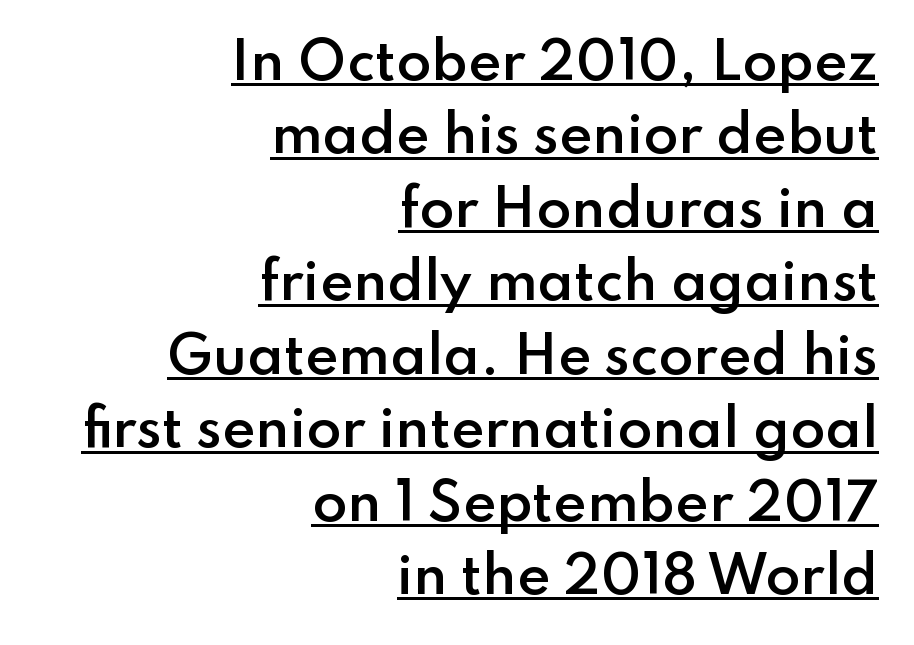
Observe the ordinary spacing: letters are neighbours, not strangers. These lines are composed in type without serifs. Notice how descenders clear the ascenders below comfortably — that's standard leading. What decoration does the sample have? An underline. Do the characters align in a grid? No, the font is proportional.
